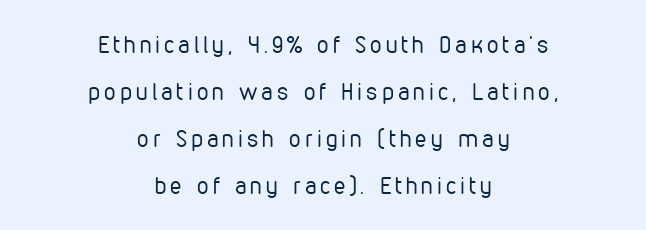
The image shows 23 px text type, upright; set centered, loose line spacing (2.04x), not underlined.
